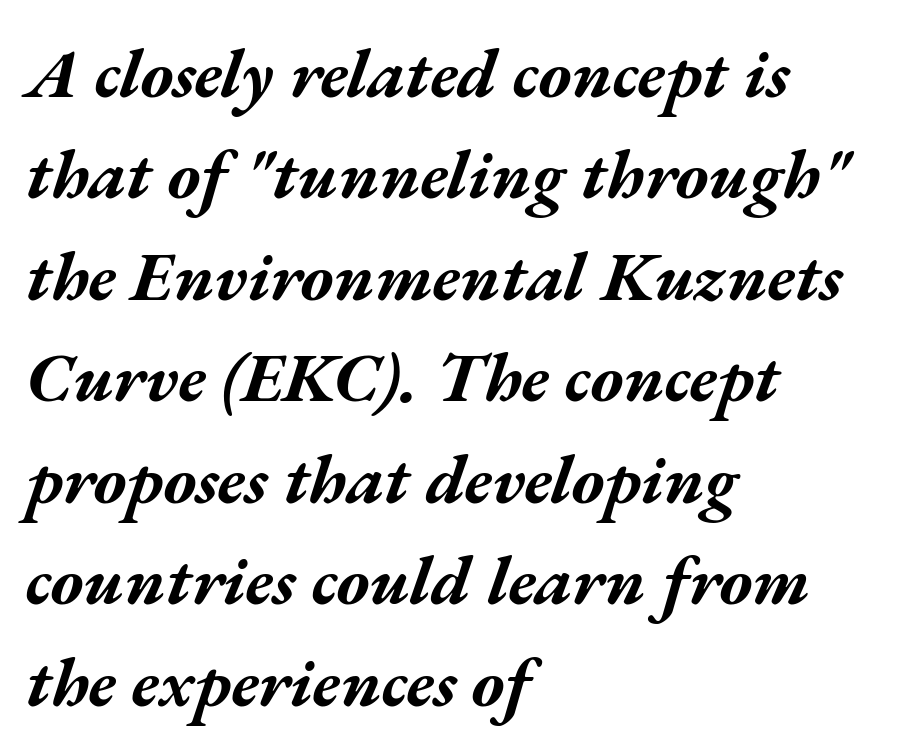
Q: Is the text bold? A: Yes.
Q: Is the text italic (slanted)? A: Yes, it leans right by about 17 degrees.
Q: Is the text underlined? A: No.
Q: How is the paragraph aligned? A: Left-aligned.
Q: Is the spacing between letters normal or unusually wide? A: Normal.
Q: Is the spacing between lines tight, normal or loose? A: Normal.
Q: Width (condensed, normal, or wide)? A: Wide.
Q: Stroke contrast? A: Medium.
Q: x-height? A: Medium.
Q: Monospaced? A: No.
